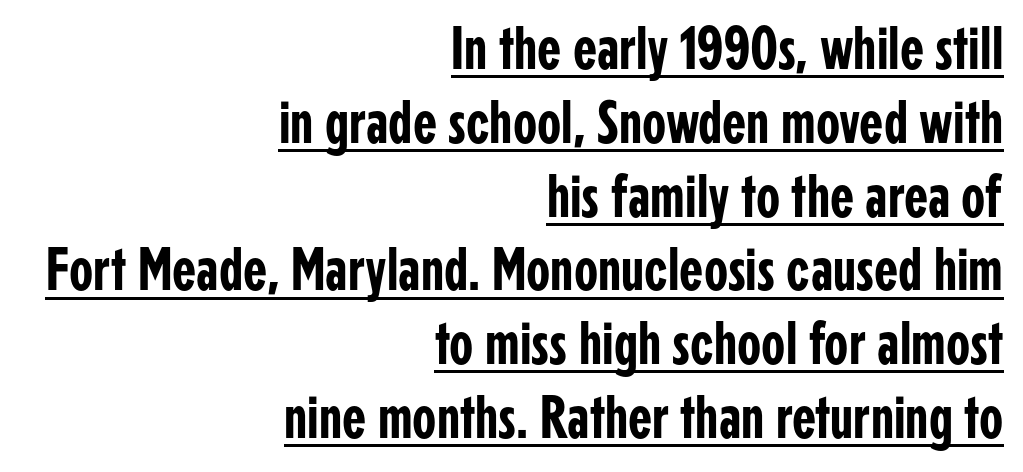
Q: Is the text italic (slanted)? A: No, it is upright.
Q: Is the typeface a serif or a sans-serif typeface? A: Sans-serif.
Q: Is the text underlined? A: Yes.
Q: How is the paragraph aligned? A: Right-aligned.
Q: Is the spacing between letters normal or unusually wide? A: Normal.
Q: Width (condensed, normal, or wide)? A: Condensed.
Q: Stroke contrast? A: Low.
Q: x-height? A: Medium.
Q: Monospaced? A: No.
